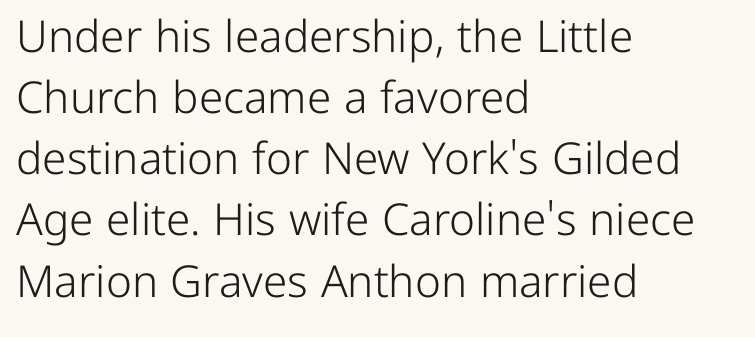
Q: Is the text bold? A: No.
Q: Is the text italic (slanted)? A: No, it is upright.
Q: Is the typeface a serif or a sans-serif typeface? A: Sans-serif.
Q: Is the text underlined? A: No.
Q: How is the paragraph aligned? A: Left-aligned.
Q: Is the spacing between letters normal or unusually wide? A: Normal.
Q: Is the spacing between lines tight, normal or loose? A: Normal.
Q: Width (condensed, normal, or wide)? A: Normal.
Q: Stroke contrast? A: Low.
Q: x-height? A: Medium.
Q: Monospaced? A: No.
